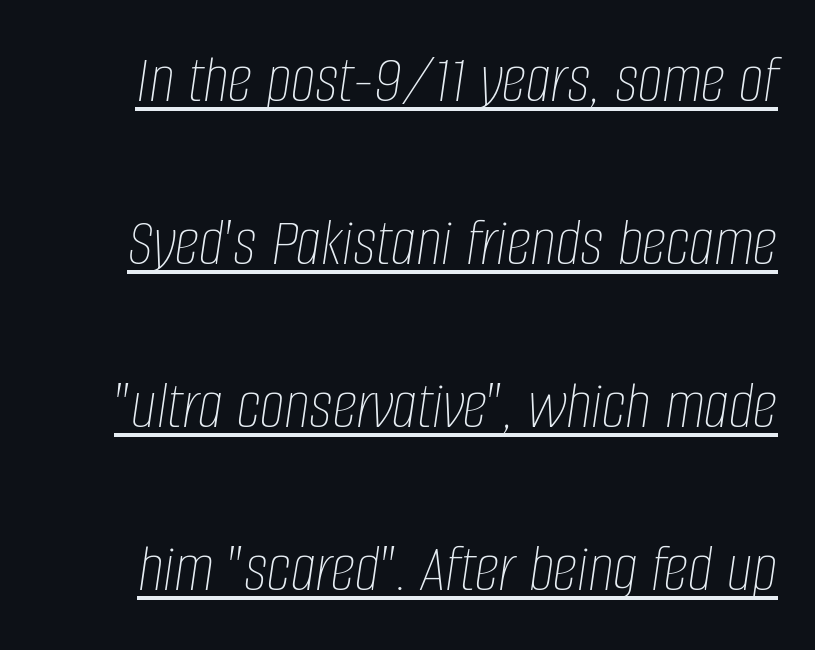
{"italic": "yes", "lean": "right", "slant_degrees": 8, "bold": "no", "weight": "thin", "width": "condensed", "stroke_contrast": "low", "x_height": "large", "monospaced": "no", "underline": "yes", "line_spacing": "loose", "line_spacing_ratio": 2.33, "letter_spacing": "normal", "letter_spacing_em": 0.0, "glyph_px": 70}
